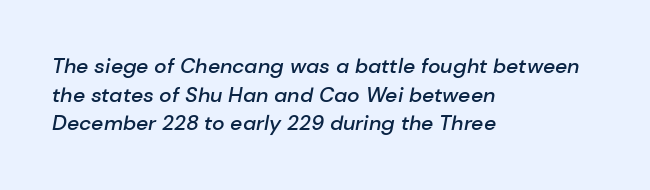
{"italic": "yes", "lean": "right", "slant_degrees": 10, "bold": "semi", "underline": "no", "align": "left", "line_spacing": "normal", "line_spacing_ratio": 1.36, "letter_spacing": "normal", "letter_spacing_em": 0.0, "glyph_px": 21}
